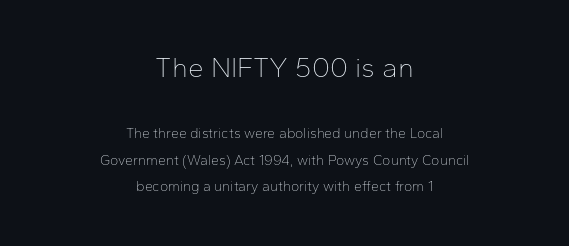
The paragraph has two soft edges and a firm central axis. Typesetter's note — upper block bumped up in size, lower block left smaller. Do the characters align in a grid? No, the font is proportional. No heavy texture on the line: the type isn't bold. Stroke terminals: plain, sans-serif.
